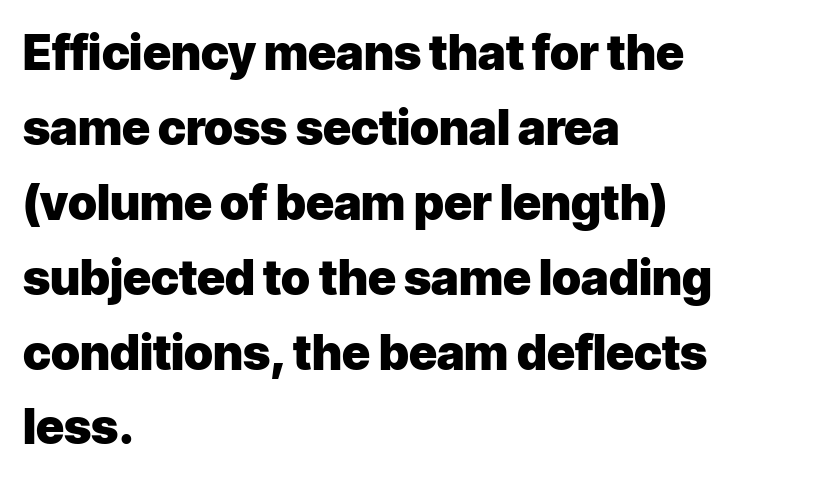
{"serif": "no", "italic": "no", "bold": "yes", "weight": "heavy", "width": "normal", "stroke_contrast": "low", "x_height": "medium", "monospaced": "no", "underline": "no", "align": "left", "line_spacing": "normal", "line_spacing_ratio": 1.56, "letter_spacing": "normal", "letter_spacing_em": 0.0, "glyph_px": 48}
